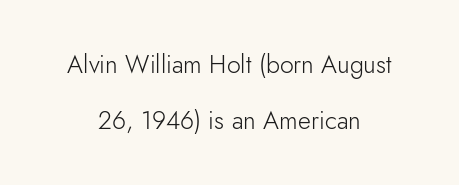
The image shows 25 px text type, upright; set centered, loose line spacing (2.24x), normal letter spacing, not underlined.
